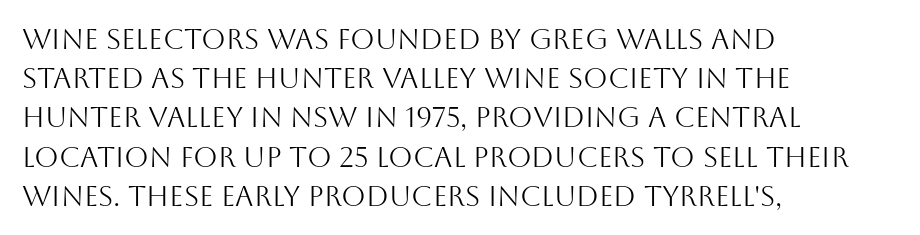
Examine the stroke ends and you'll find no serifs. This is the regular roman posture of the typeface. Caption: standard tracking, unaltered. The passage is arranged the way most books set body copy — flush left. Check under the words: just untouched page. The vertical gap from one line to the next is medium.
